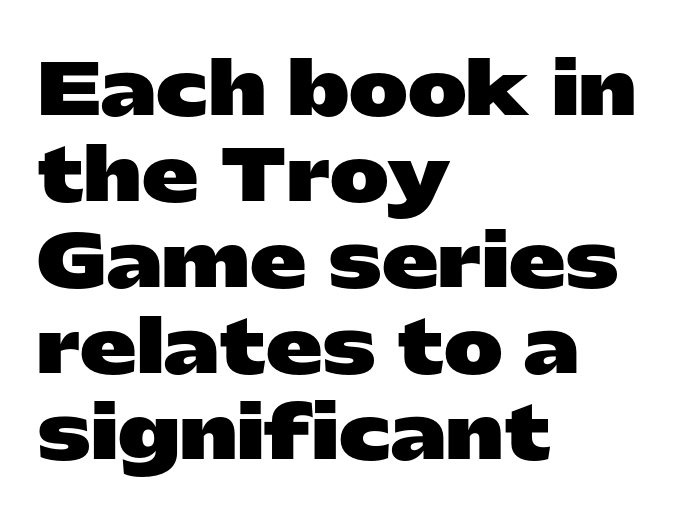
The image shows 71 px heavy, wide sans-serif type, upright; set left-aligned, line spacing 1.21x, normal letter spacing, not underlined; low stroke contrast and a medium x-height.
